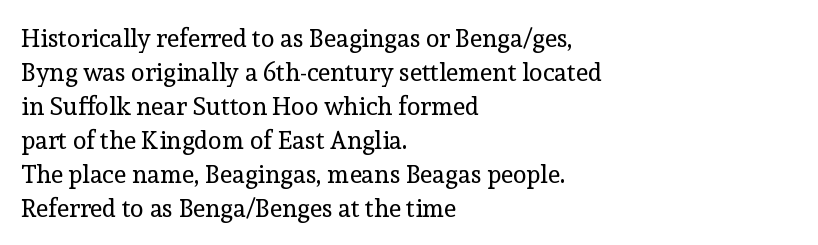
{"italic": "no", "bold": "no", "underline": "no", "align": "left", "line_spacing": "normal", "line_spacing_ratio": 1.36, "letter_spacing": "normal", "letter_spacing_em": 0.0, "glyph_px": 25}
